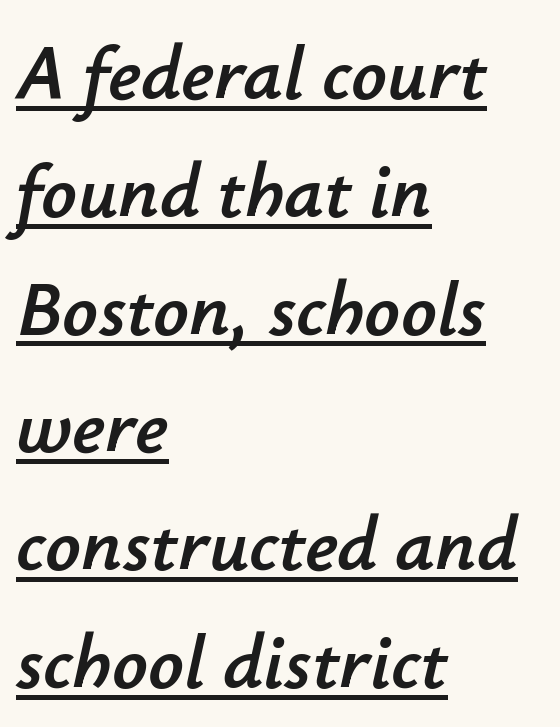
The image shows 78 px text type, italic (leaning right); set left-aligned, normal line spacing (1.51x), normal letter spacing, underlined; low stroke contrast and a small x-height.
